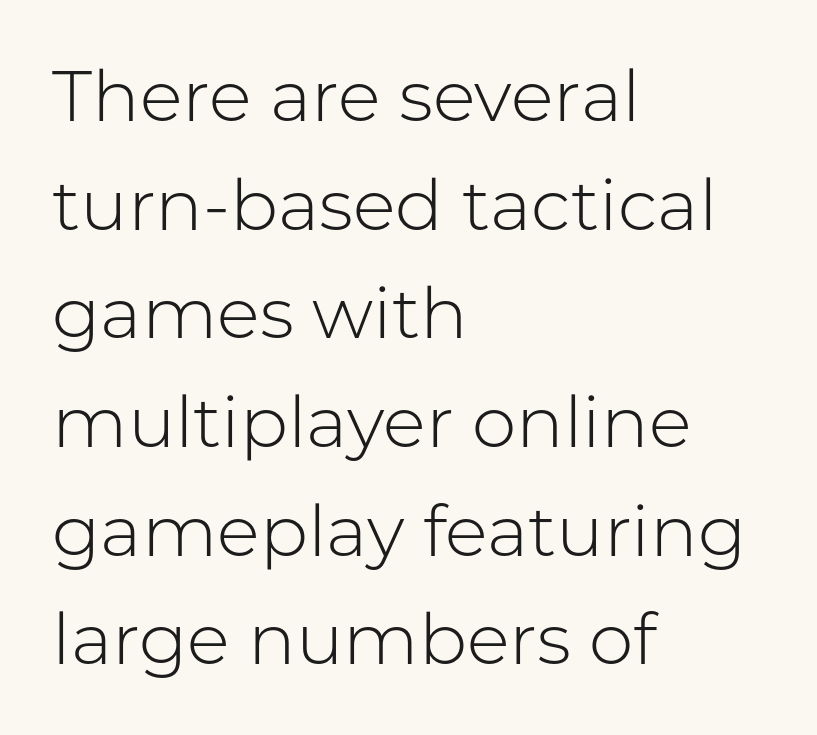
Q: Is the text bold? A: No.
Q: Is the text italic (slanted)? A: No, it is upright.
Q: Is the typeface a serif or a sans-serif typeface? A: Sans-serif.
Q: Is the text underlined? A: No.
Q: How is the paragraph aligned? A: Left-aligned.
Q: Is the spacing between letters normal or unusually wide? A: Normal.
Q: Is the spacing between lines tight, normal or loose? A: Normal.
Q: Width (condensed, normal, or wide)? A: Normal.
Q: Stroke contrast? A: Low.
Q: x-height? A: Medium.
Q: Monospaced? A: No.
